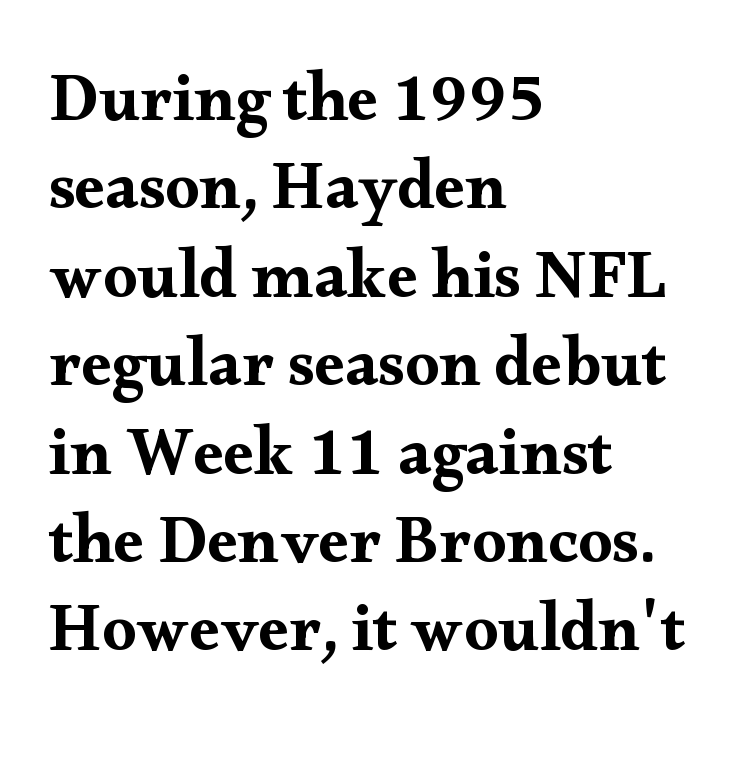
The image shows 68 px wide serif type, upright; set left-aligned, normal line spacing (1.3x), normal letter spacing, not underlined; medium stroke contrast and a small x-height.
